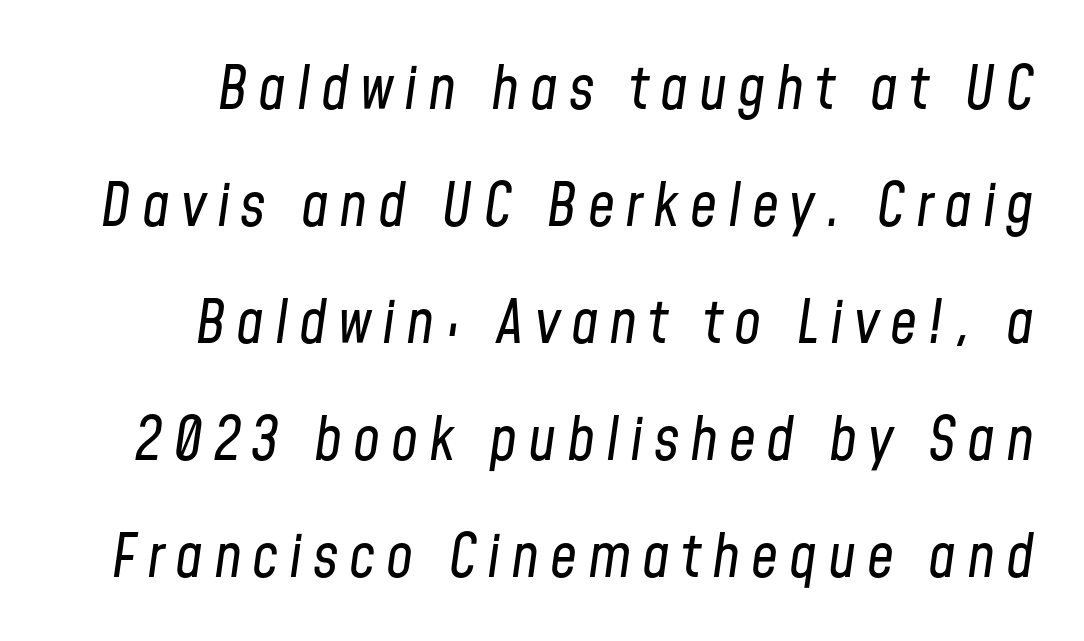
Weight: not bold — regular or lighter. Proportional: the letters do not fall into vertical columns. Leading is clearly above the norm, producing a sparse column. Rendered with sloped, italic letterforms. Unmarked baselines from the first word to the last.
